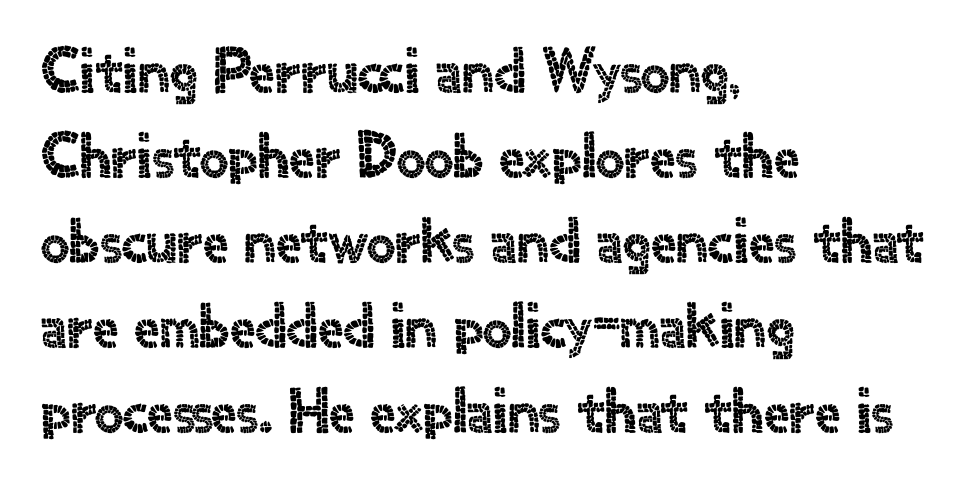
{"serif": "no", "italic": "no", "width": "normal", "x_height": "small", "monospaced": "no", "underline": "no", "align": "left", "line_spacing": "normal", "line_spacing_ratio": 1.33, "letter_spacing": "normal", "letter_spacing_em": 0.0, "glyph_px": 64}
